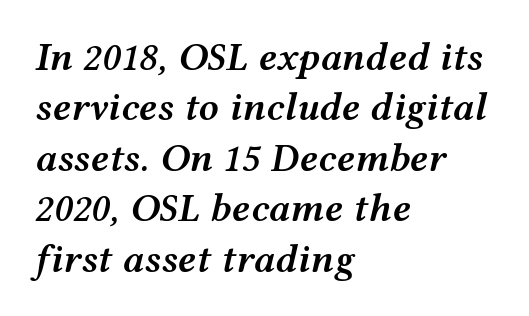
The image shows 40 px semibold, wide type, italic (leaning right); set left-aligned, normal line spacing (1.26x), normal letter spacing, not underlined; medium stroke contrast and a medium x-height.
